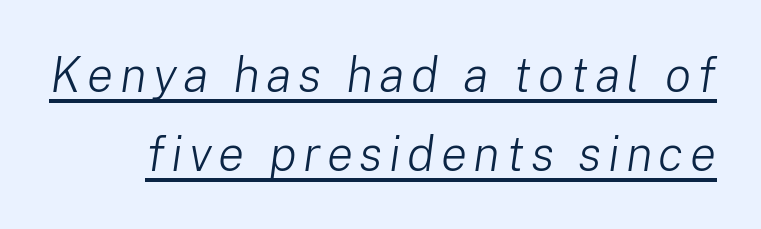
The image shows 49 px light type, italic (leaning right); set normal line spacing (1.62x), underlined; low stroke contrast and a medium x-height.
